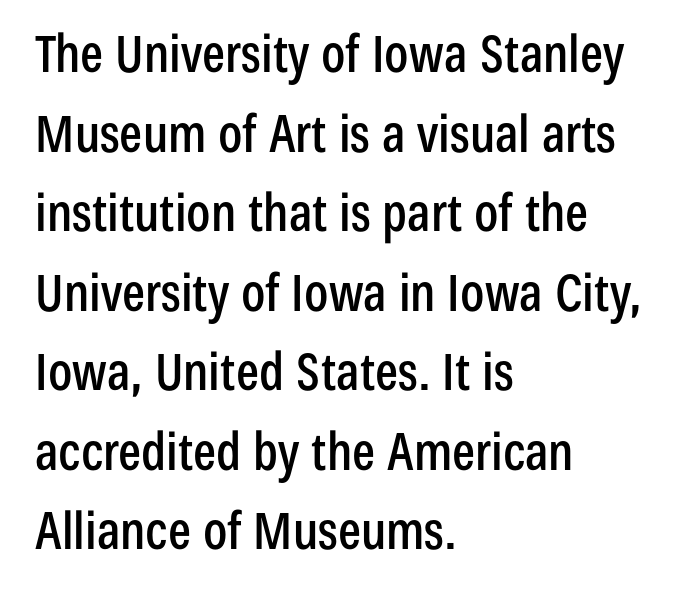
Q: Is the text italic (slanted)? A: No, it is upright.
Q: Is the typeface a serif or a sans-serif typeface? A: Sans-serif.
Q: Is the text underlined? A: No.
Q: How is the paragraph aligned? A: Left-aligned.
Q: Is the spacing between letters normal or unusually wide? A: Normal.
Q: Is the spacing between lines tight, normal or loose? A: Normal.
Q: Width (condensed, normal, or wide)? A: Condensed.
Q: Stroke contrast? A: Low.
Q: x-height? A: Medium.
Q: Monospaced? A: No.
